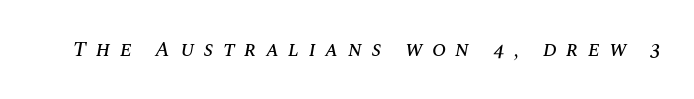
{"italic": "yes", "lean": "right", "slant_degrees": 10, "underline": "no", "letter_spacing": "wide", "letter_spacing_em": 0.45, "glyph_px": 21}
